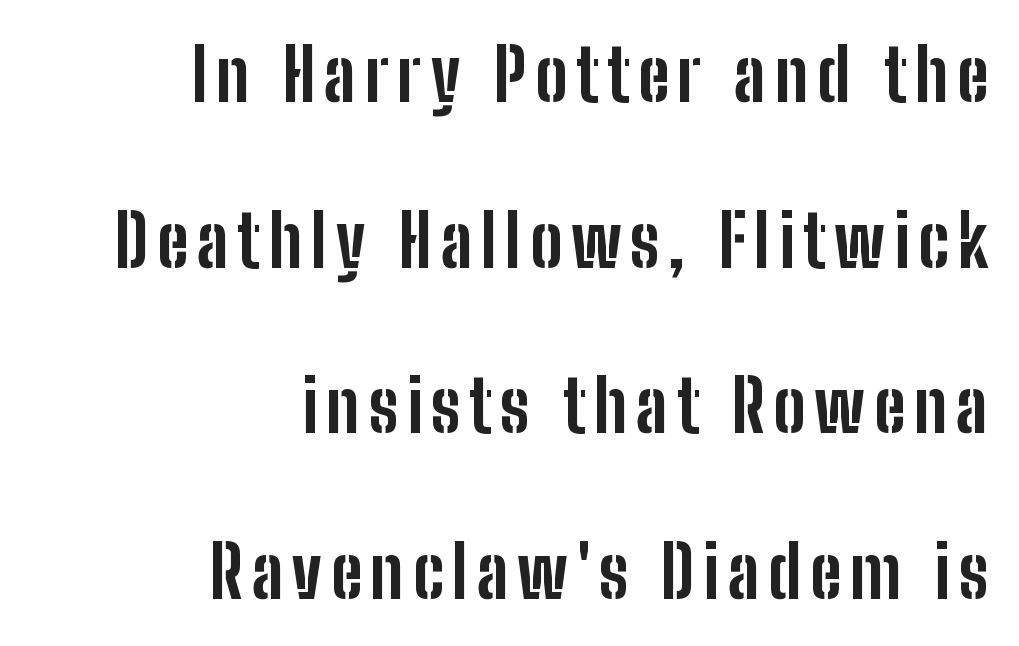
Q: Is the text bold? A: Yes.
Q: Is the text italic (slanted)? A: No, it is upright.
Q: Is the typeface a serif or a sans-serif typeface? A: Sans-serif.
Q: Is the text underlined? A: No.
Q: How is the paragraph aligned? A: Right-aligned.
Q: Is the spacing between lines tight, normal or loose? A: Loose.
Q: Width (condensed, normal, or wide)? A: Condensed.
Q: Stroke contrast? A: Low.
Q: x-height? A: Medium.
Q: Monospaced? A: No.
